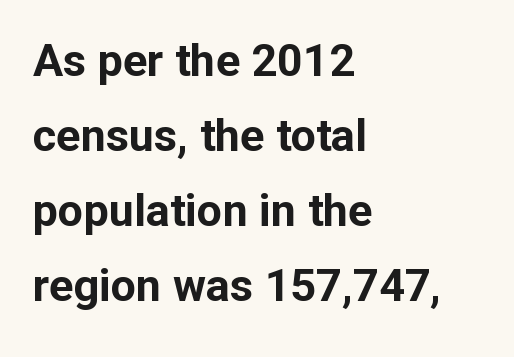
The image shows 45 px bold sans-serif type, upright; set left-aligned, normal line spacing (1.67x), normal letter spacing, not underlined; low stroke contrast and a medium x-height.
